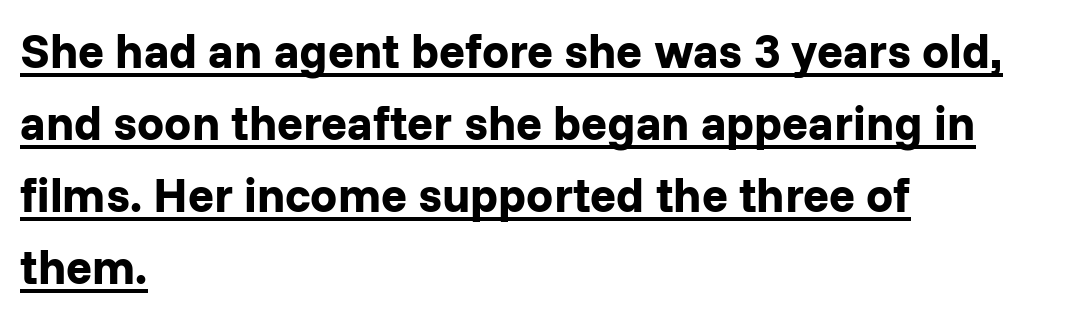
{"serif": "no", "italic": "no", "bold": "yes", "weight": "bold", "width": "normal", "stroke_contrast": "low", "x_height": "medium", "monospaced": "no", "underline": "yes", "align": "left", "line_spacing": "normal", "line_spacing_ratio": 1.5, "letter_spacing": "normal", "letter_spacing_em": 0.0, "glyph_px": 48}
